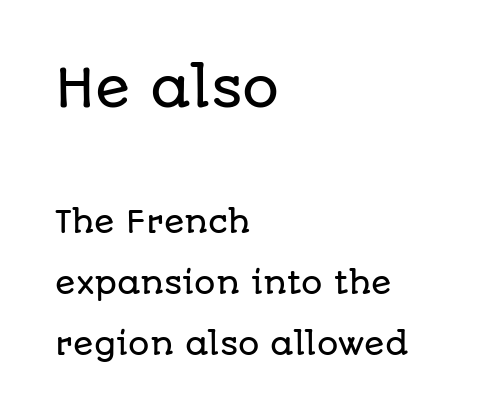
Q: Is the text italic (slanted)? A: No, it is upright.
Q: Is the typeface a serif or a sans-serif typeface? A: Sans-serif.
Q: Is the text underlined? A: No.
Q: How is the paragraph aligned? A: Left-aligned.
Q: Is the spacing between letters normal or unusually wide? A: Normal.
Q: Is the spacing between lines tight, normal or loose? A: Loose.
Q: Which block of text is set in a larger size, the first (top) or the second (bottom)? A: The first (top) one.
Q: Width (condensed, normal, or wide)? A: Normal.
Q: Stroke contrast? A: Low.
Q: x-height? A: Large.
Q: Monospaced? A: No.
